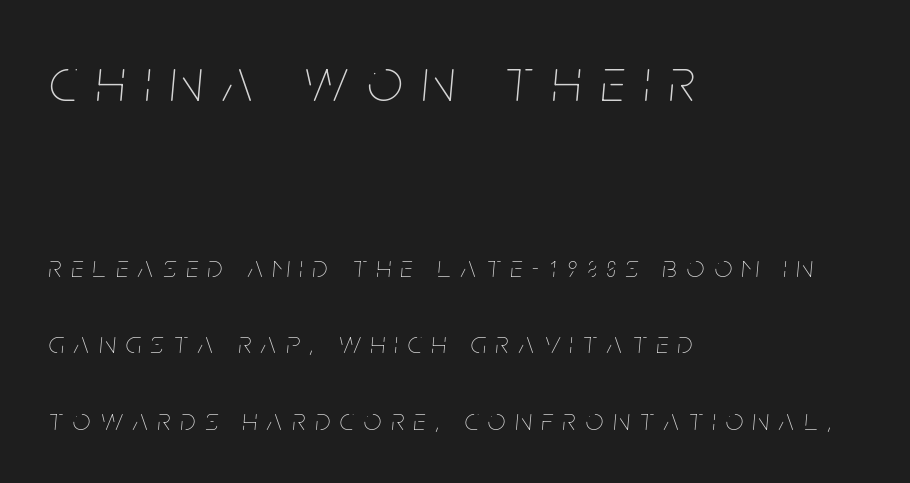
Of the two passages, the one on top uses the larger point size. The foot of each line stays bare and open. Italic? Definitely — the glyphs are oblique. Successive baselines arrive slowly, with a big drop between each. One-word summary of the alignment: left. Letter spacing: wide.
